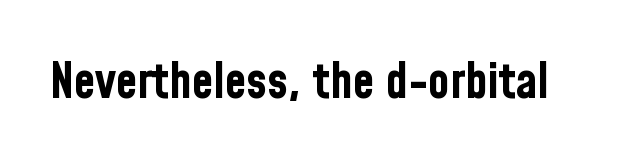
Q: Is the text bold? A: Yes.
Q: Is the text italic (slanted)? A: No, it is upright.
Q: Is the typeface a serif or a sans-serif typeface? A: Sans-serif.
Q: Is the text underlined? A: No.
Q: Is the spacing between letters normal or unusually wide? A: Normal.
Q: Width (condensed, normal, or wide)? A: Condensed.
Q: Stroke contrast? A: Low.
Q: x-height? A: Medium.
Q: Monospaced? A: No.
